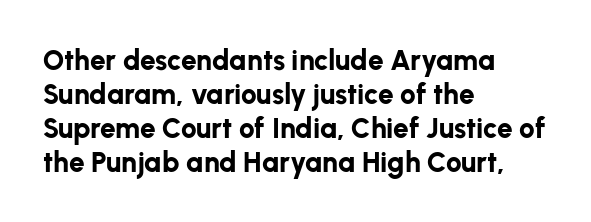
Proportional: the letters do not fall into vertical columns. The type sits square on the baseline with zero lean. Reading down the block, your eye returns to a fixed left position each line. Just letters on the line, the space beneath them empty. Nobody touched the tracking dial on this one.
